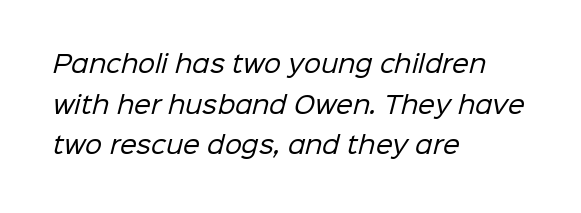
Q: Is the text bold? A: No.
Q: Is the text underlined? A: No.
Q: How is the paragraph aligned? A: Left-aligned.
Q: Is the spacing between letters normal or unusually wide? A: Normal.
Q: Is the spacing between lines tight, normal or loose? A: Normal.
